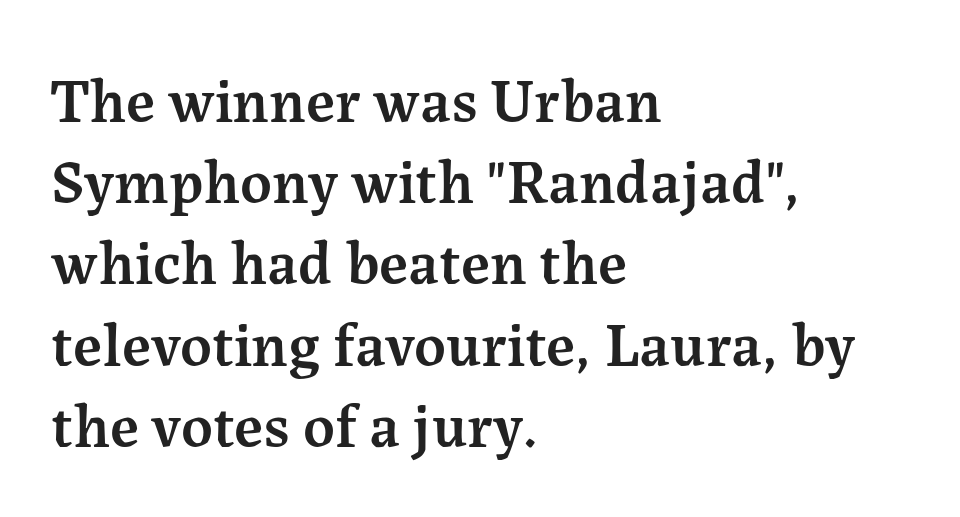
{"serif": "yes", "italic": "no", "bold": "semi", "weight": "semibold", "width": "normal", "stroke_contrast": "medium", "x_height": "medium", "monospaced": "no", "underline": "no", "align": "left", "line_spacing": "normal", "line_spacing_ratio": 1.31, "letter_spacing": "normal", "letter_spacing_em": 0.0, "glyph_px": 62}
